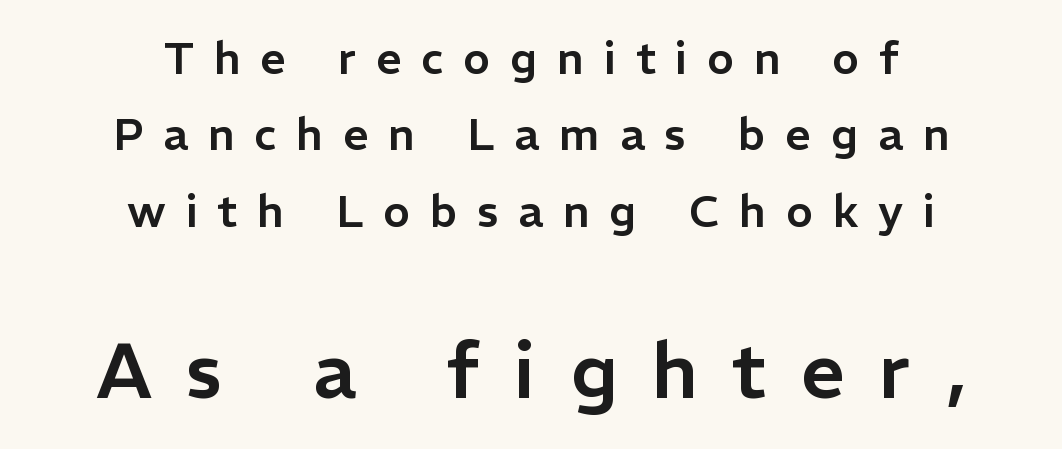
Q: Is the text italic (slanted)? A: No, it is upright.
Q: Is the typeface a serif or a sans-serif typeface? A: Sans-serif.
Q: Is the text underlined? A: No.
Q: How is the paragraph aligned? A: Centered.
Q: Is the spacing between letters normal or unusually wide? A: Unusually wide.
Q: Is the spacing between lines tight, normal or loose? A: Normal.
Q: Which block of text is set in a larger size, the first (top) or the second (bottom)? A: The second (bottom) one.
Q: Width (condensed, normal, or wide)? A: Normal.
Q: Stroke contrast? A: Low.
Q: x-height? A: Medium.
Q: Monospaced? A: No.
